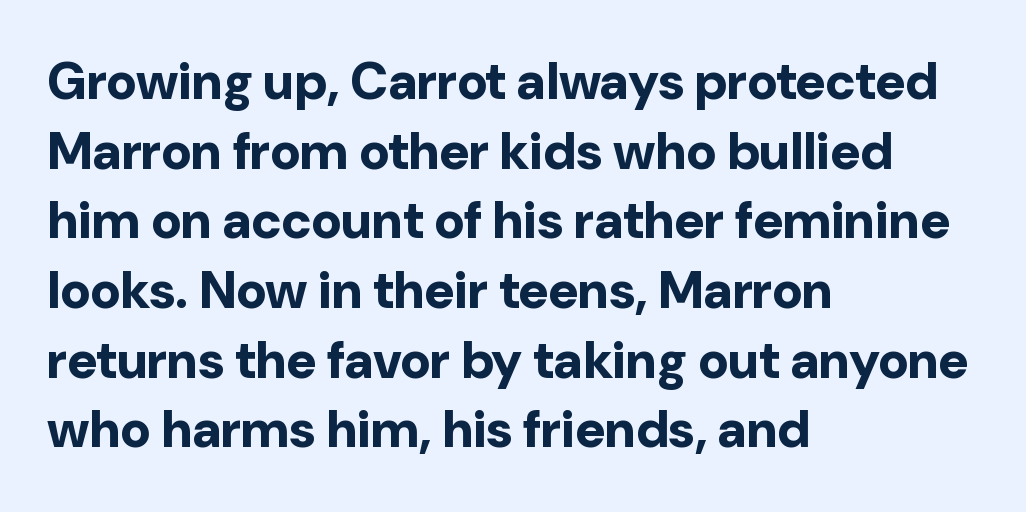
{"serif": "no", "italic": "no", "bold": "yes", "weight": "bold", "width": "normal", "stroke_contrast": "low", "x_height": "medium", "monospaced": "no", "underline": "no", "align": "left", "line_spacing": "normal", "line_spacing_ratio": 1.34, "letter_spacing": "normal", "letter_spacing_em": 0.0, "glyph_px": 52}
